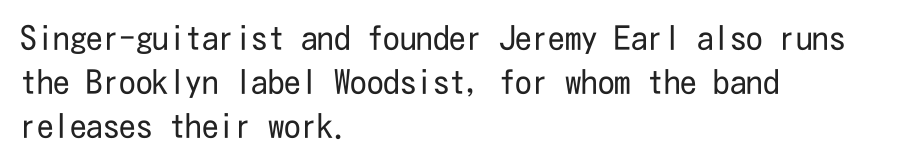
Horizontal bands of white between lines are of average thickness. Line beginnings align vertically; line endings do not. The font sits on the lighter half of the weight spectrum, regular included. The letters stand upright; this is a roman face. Decoration check: the copy has no underline.
